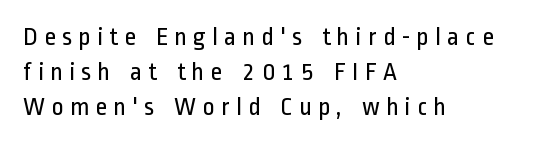
The image shows 26 px text type, upright; set left-aligned, normal line spacing (1.35x), unusually wide letter spacing (+0.23 em), not underlined.
